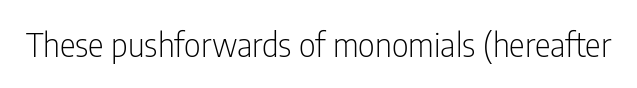
Q: Is the text bold? A: No.
Q: Is the text italic (slanted)? A: No, it is upright.
Q: Is the typeface a serif or a sans-serif typeface? A: Sans-serif.
Q: Is the text underlined? A: No.
Q: Is the spacing between letters normal or unusually wide? A: Normal.
Q: Width (condensed, normal, or wide)? A: Condensed.
Q: Stroke contrast? A: Low.
Q: x-height? A: Medium.
Q: Monospaced? A: No.
